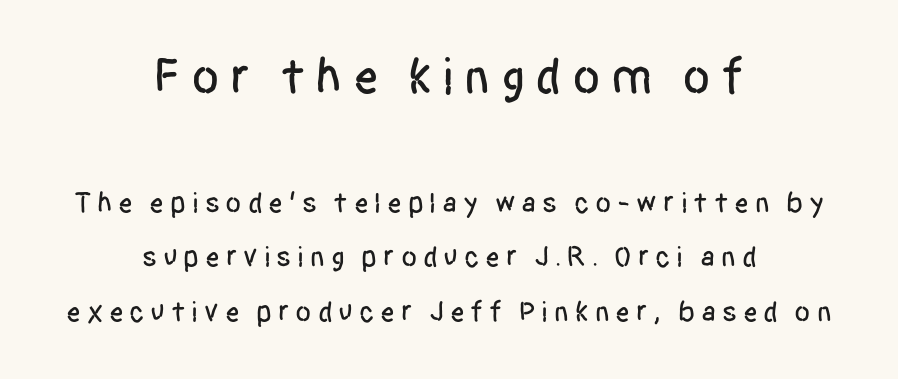
{"serif": "no", "italic": "no", "width": "condensed", "stroke_contrast": "low", "x_height": "large", "monospaced": "no", "underline": "no", "align": "center", "line_spacing_ratio": 1.87, "letter_spacing": "wide", "letter_spacing_em": 0.2, "larger_block": "first", "size_ratio": 1.76, "glyph_px": 51}
